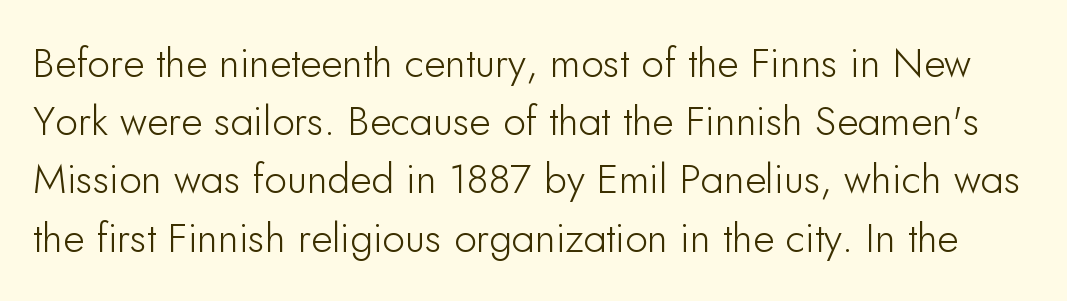
The image shows 41 px sans-serif type, upright; set normal line spacing (1.42x), normal letter spacing, not underlined; low stroke contrast and a small x-height.
